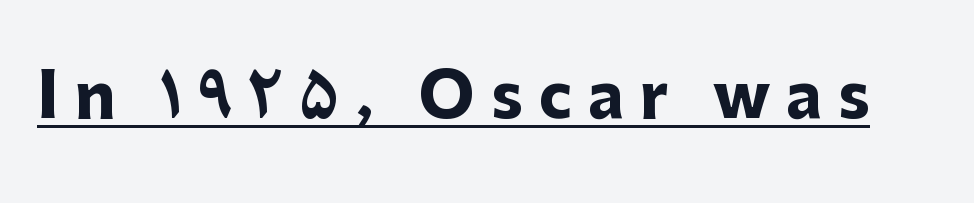
{"serif": "no", "italic": "no", "bold": "yes", "weight": "heavy", "width": "normal", "stroke_contrast": "low", "x_height": "medium", "monospaced": "no", "underline": "yes", "letter_spacing": "wide", "letter_spacing_em": 0.26, "glyph_px": 61}
